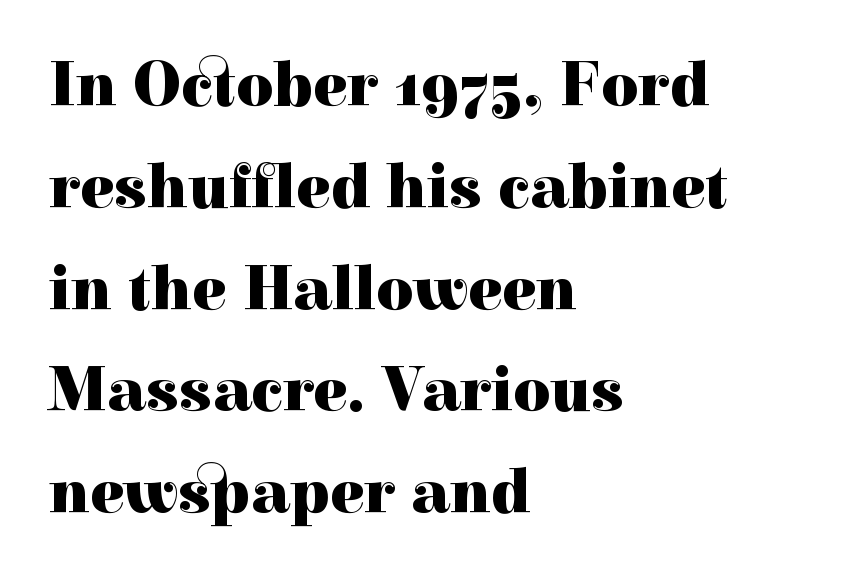
A full-strength bold gives these letters their thick strokes. A serif font was chosen for this passage. The passage shown is typed in a proportional face where columns would drift. These lines keep a tight, regular rhythm from letter to letter. Notice how descenders clear the ascenders below comfortably — that's standard leading.
